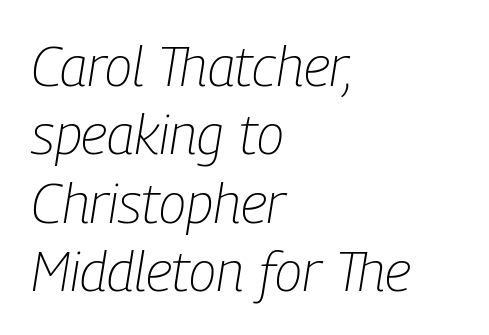
Q: Is the text bold? A: No.
Q: Is the text italic (slanted)? A: Yes, it leans right by about 9 degrees.
Q: Is the text underlined? A: No.
Q: How is the paragraph aligned? A: Left-aligned.
Q: Is the spacing between letters normal or unusually wide? A: Normal.
Q: Width (condensed, normal, or wide)? A: Condensed.
Q: Stroke contrast? A: Low.
Q: x-height? A: Medium.
Q: Monospaced? A: No.
